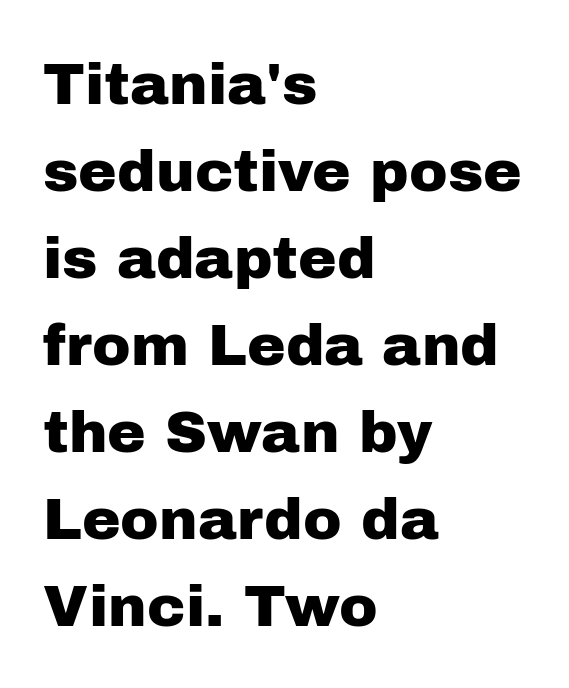
{"serif": "no", "italic": "no", "width": "normal", "stroke_contrast": "low", "x_height": "medium", "monospaced": "no", "underline": "no", "align": "left", "line_spacing": "normal", "line_spacing_ratio": 1.5, "letter_spacing": "normal", "letter_spacing_em": 0.0, "glyph_px": 58}
